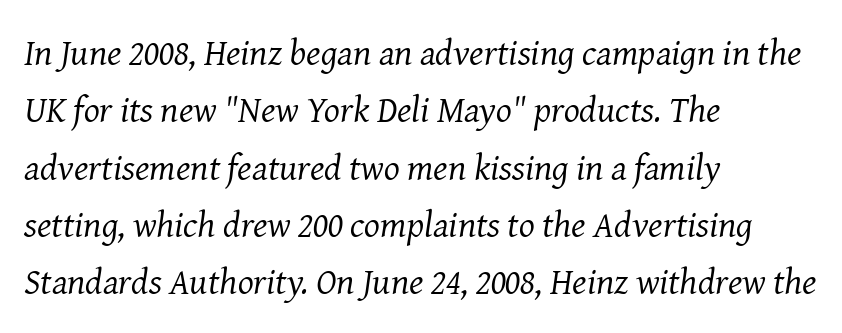
{"serif": "yes", "italic": "yes", "lean": "right", "slant_degrees": 8, "bold": "no", "weight": "regular", "width": "normal", "stroke_contrast": "medium", "x_height": "medium", "monospaced": "no", "underline": "no", "align": "left", "line_spacing": "normal", "line_spacing_ratio": 1.55, "letter_spacing": "normal", "letter_spacing_em": 0.0, "glyph_px": 37}
